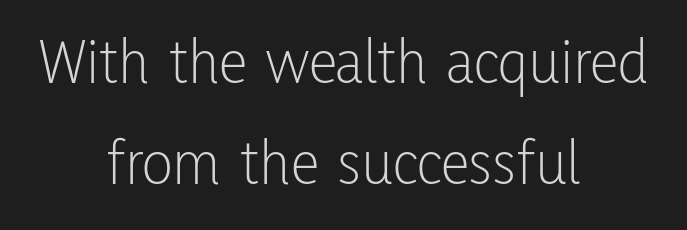
Q: Is the text bold? A: No.
Q: Is the text italic (slanted)? A: No, it is upright.
Q: Is the typeface a serif or a sans-serif typeface? A: Sans-serif.
Q: Is the text underlined? A: No.
Q: How is the paragraph aligned? A: Centered.
Q: Is the spacing between letters normal or unusually wide? A: Normal.
Q: Is the spacing between lines tight, normal or loose? A: Normal.
Q: Width (condensed, normal, or wide)? A: Condensed.
Q: Stroke contrast? A: Low.
Q: x-height? A: Medium.
Q: Monospaced? A: No.
